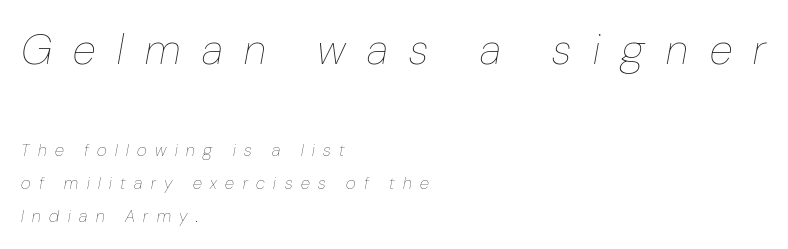
Q: Is the text bold? A: No.
Q: Is the text italic (slanted)? A: Yes, it leans right by about 10 degrees.
Q: Is the text underlined? A: No.
Q: How is the paragraph aligned? A: Left-aligned.
Q: Is the spacing between letters normal or unusually wide? A: Unusually wide.
Q: Is the spacing between lines tight, normal or loose? A: Loose.
Q: Which block of text is set in a larger size, the first (top) or the second (bottom)? A: The first (top) one.
Q: Width (condensed, normal, or wide)? A: Condensed.
Q: Stroke contrast? A: Low.
Q: x-height? A: Medium.
Q: Monospaced? A: No.
